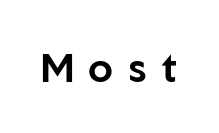
{"serif": "no", "italic": "no", "width": "normal", "stroke_contrast": "low", "x_height": "medium", "monospaced": "no", "underline": "no", "letter_spacing": "wide", "letter_spacing_em": 0.38, "glyph_px": 40}
